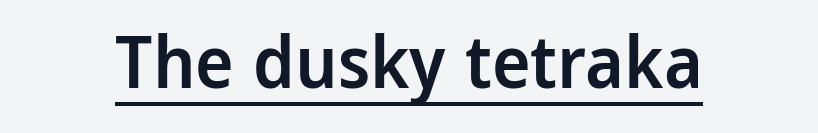
Proportional: the letters do not fall into vertical columns. Each line is balanced around a shared central axis. When letters stand straight like this, we call the style roman or upright. Each letter's strokes conclude bluntly, with no projecting serifs. The glyphs have the mass of a demibold cut, below bold. The line texture is even and compact thanks to regular tracking.
